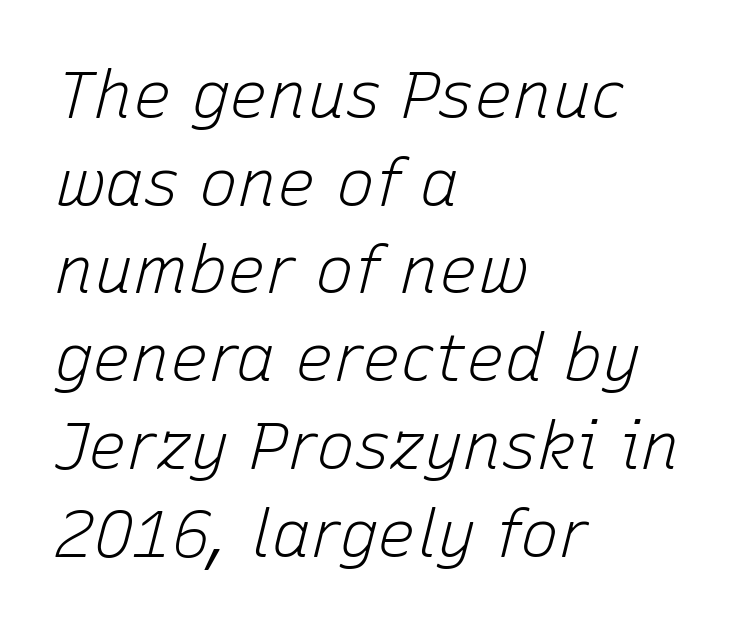
{"italic": "yes", "lean": "right", "slant_degrees": 15, "bold": "no", "weight": "light", "width": "normal", "stroke_contrast": "low", "x_height": "medium", "monospaced": "no", "underline": "no", "align": "left", "line_spacing": "normal", "line_spacing_ratio": 1.35, "letter_spacing": "normal", "letter_spacing_em": 0.0, "glyph_px": 65}
